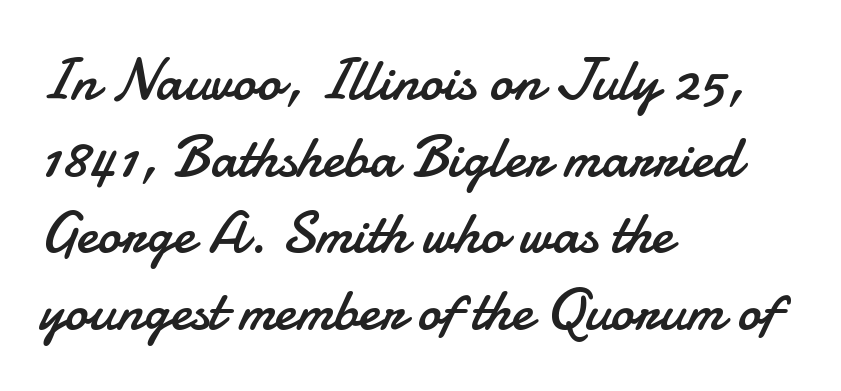
Look at the tracking — it's just the regular setting, nothing added. The letters advance in unequal steps, a hallmark of proportional type. Leading: standard. Underline: absent. Note: no serifs on the glyphs.
